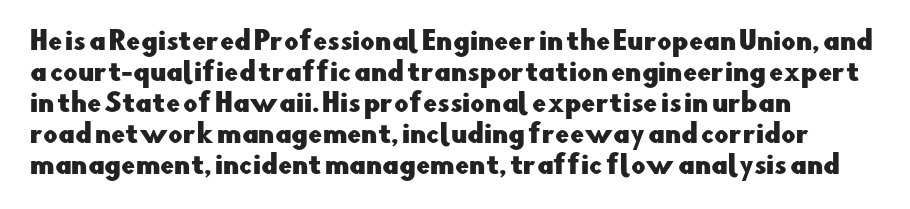
Clear beneath every line of the passage. Is the block centered? No — it sits flush against the left margin. Observe the ordinary spacing: letters are neighbours, not strangers. The letters stand upright; this is a roman face.
